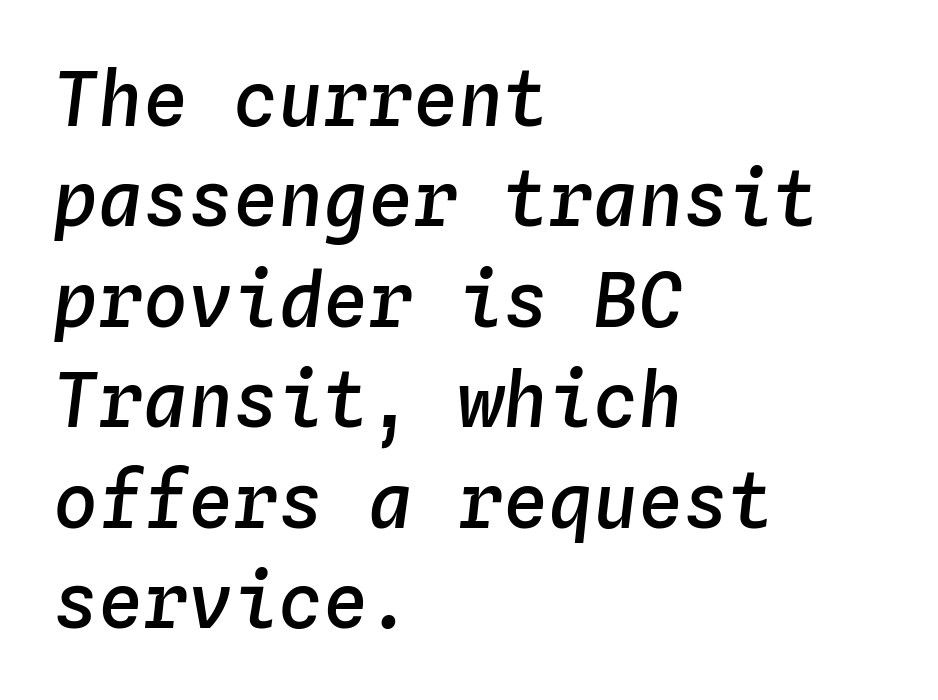
Students, note that the glyphs here touch the page at normal intervals. Vertical spacing — default. Left-aligned paragraph, ragged on the right. Yep, that's italic — everything's leaning. These words are printed semibold, heavier than regular yet not bold. The zone under the glyphs is completely vacant.
